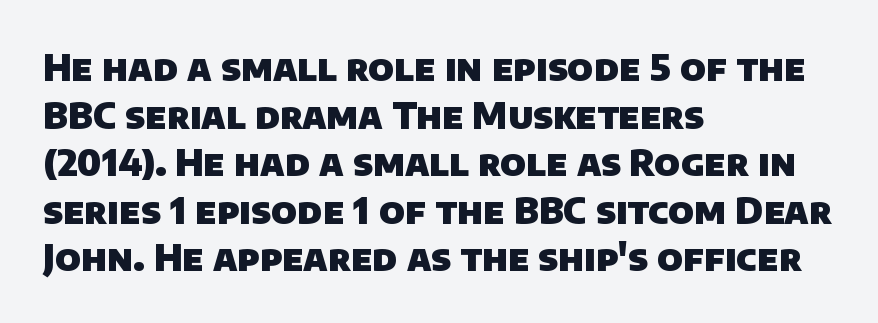
Spacing verdict: proportional, widths tailored to each character. The area under the type is left untouched. Normally led — the rows are evenly, conventionally spaced. Is the type bold? Yes — the strokes are clearly thick and heavy.
